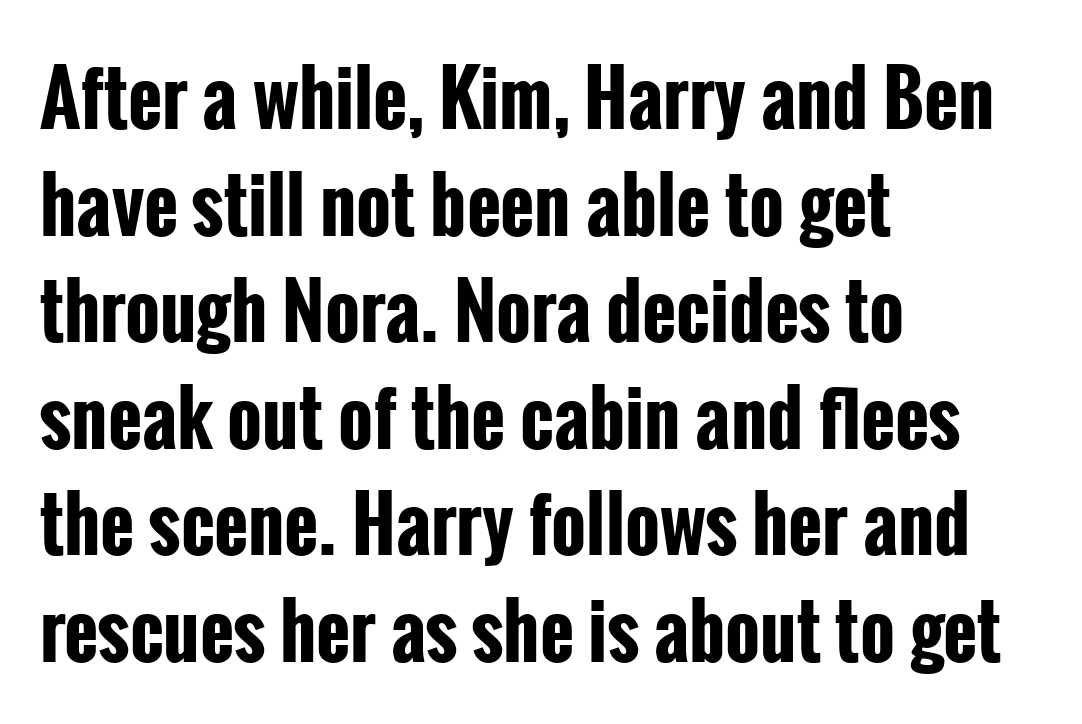
The face used here is proportionally spaced, like ordinary book or web type. The font's upright variant was chosen for this text. Line spacing here is normal. Plain, unruled lines of type. Typographically, this falls in the sans-serif category. The line texture is even and compact thanks to regular tracking.
